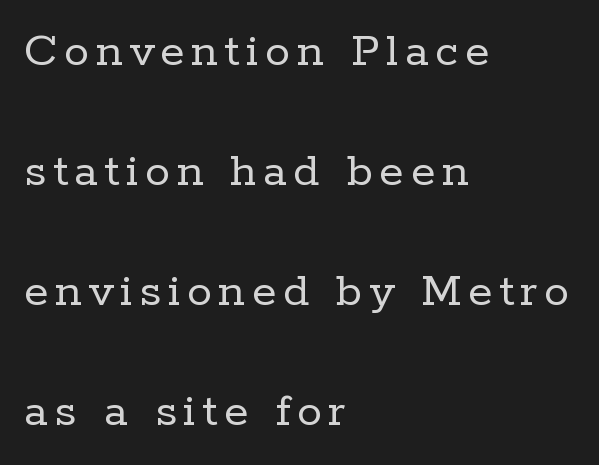
{"serif": "yes", "italic": "no", "bold": "no", "weight": "regular", "width": "normal", "stroke_contrast": "low", "x_height": "medium", "monospaced": "no", "underline": "no", "align": "left", "line_spacing": "loose", "line_spacing_ratio": 2.4, "glyph_px": 50}
